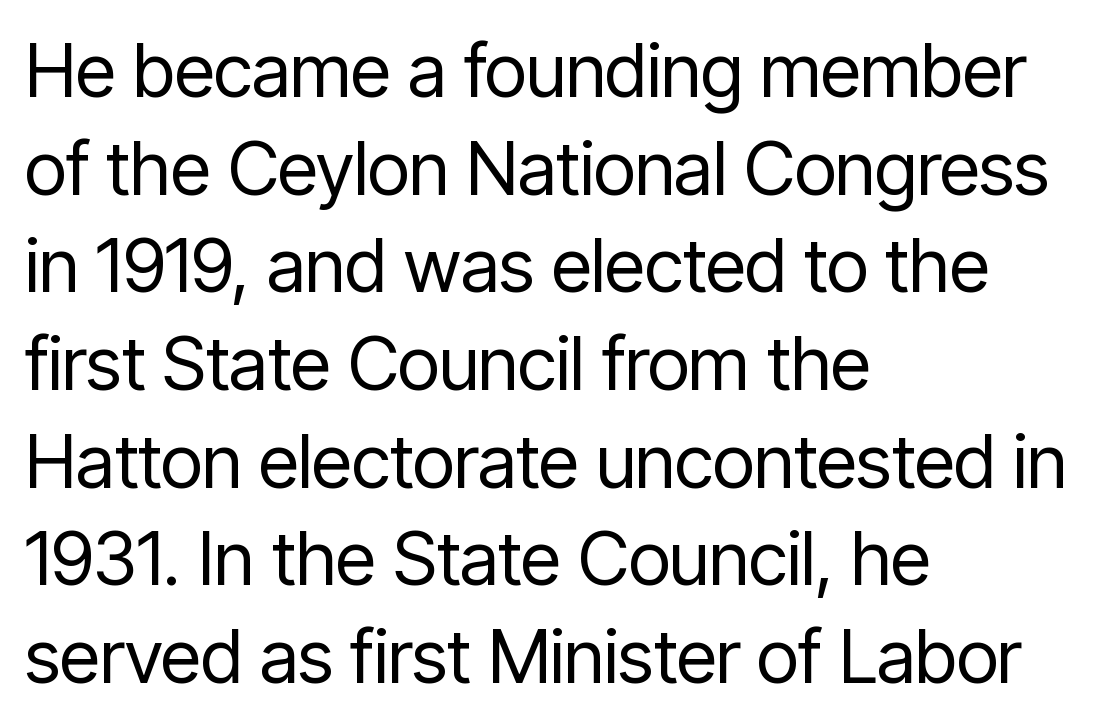
Each line starts at the same left margin while the right side varies. Students, note that the glyphs here touch the page at normal intervals. Do the letters lean? They stand straight. Baseline-to-baseline distance is the conventional proportion of letter height. Just letters on the line, the space beneath them empty.
